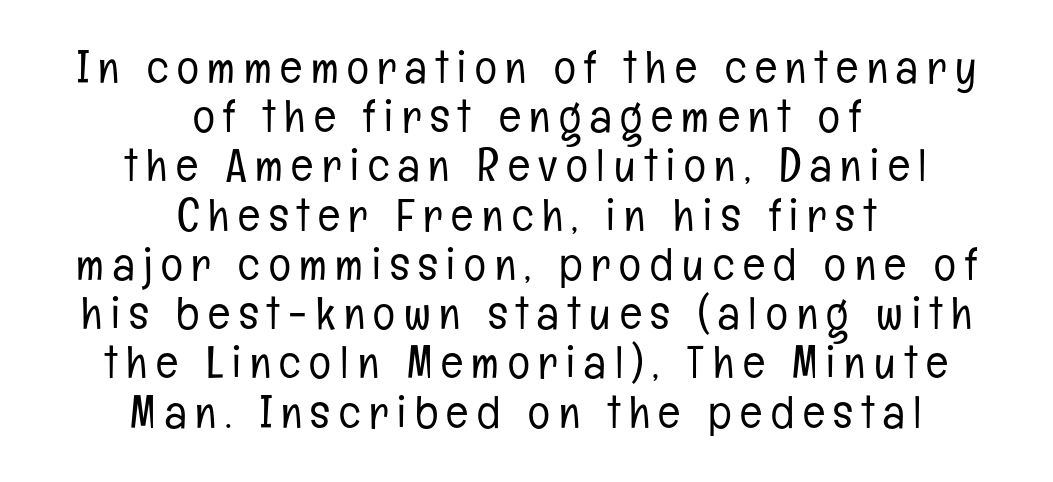
The paragraph shown floats in the horizontal middle. Looks like regular typesetting: each glyph gets only the width it needs. Nothing sits at the stroke ends, so this counts as sans-serif. The glyphs are unaccompanied by any horizontal stroke below them. This is not heavy type; no bold has been used.
